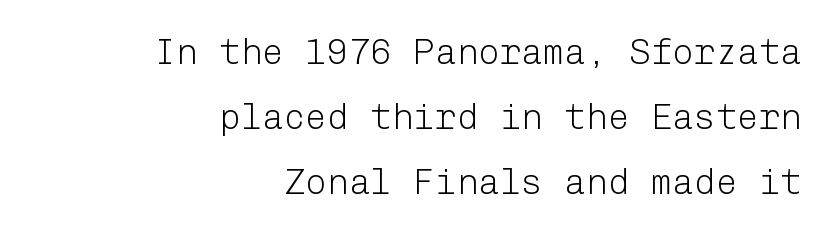
Q: Is the text bold? A: No.
Q: Is the text italic (slanted)? A: No, it is upright.
Q: Is the typeface a serif or a sans-serif typeface? A: Sans-serif.
Q: Is the text underlined? A: No.
Q: How is the paragraph aligned? A: Right-aligned.
Q: Is the spacing between letters normal or unusually wide? A: Normal.
Q: Width (condensed, normal, or wide)? A: Normal.
Q: Stroke contrast? A: Low.
Q: x-height? A: Medium.
